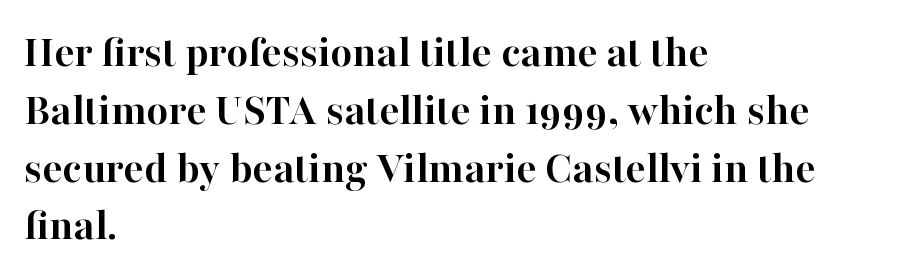
The image shows 47 px semibold serif type, upright; set left-aligned, line spacing 1.23x, normal letter spacing, not underlined; high stroke contrast and a medium x-height.
